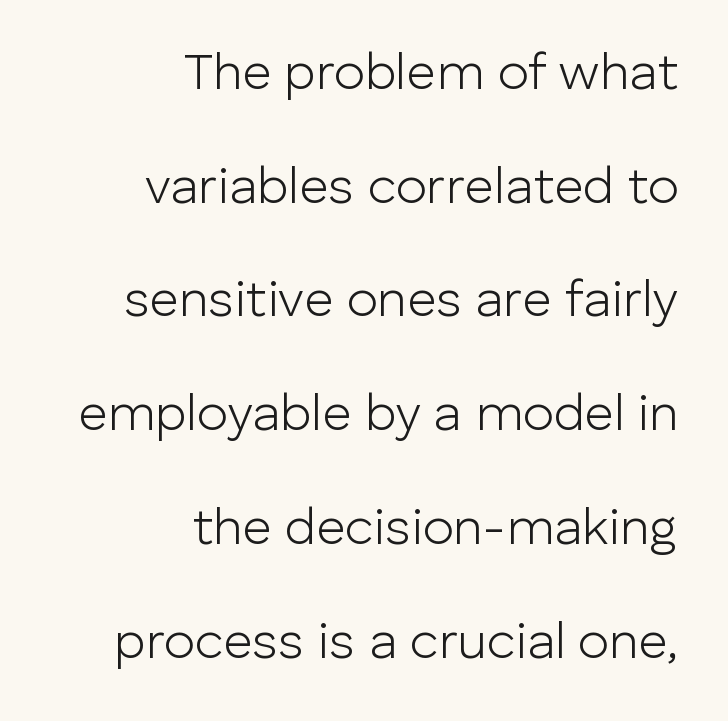
The rendering anchors every line to the right-hand side. Is the type heavy? It reads as light-to-regular instead. How would I describe the line gaps? Wide and relaxed. Observe the absence of serifs on each vertical stroke in this sample. This sample has the flowing, uneven cadence of proportional lettering.
